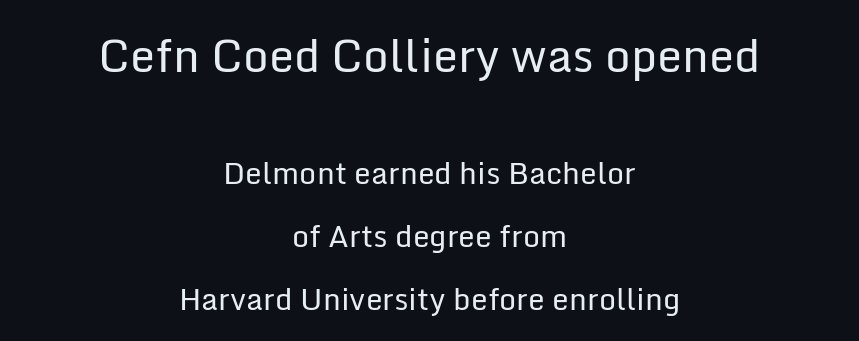
Q: Is the text bold? A: No.
Q: Is the text italic (slanted)? A: No, it is upright.
Q: Is the typeface a serif or a sans-serif typeface? A: Sans-serif.
Q: Is the text underlined? A: No.
Q: How is the paragraph aligned? A: Centered.
Q: Is the spacing between letters normal or unusually wide? A: Normal.
Q: Is the spacing between lines tight, normal or loose? A: Loose.
Q: Which block of text is set in a larger size, the first (top) or the second (bottom)? A: The first (top) one.
Q: Width (condensed, normal, or wide)? A: Normal.
Q: Stroke contrast? A: Low.
Q: x-height? A: Medium.
Q: Monospaced? A: No.
